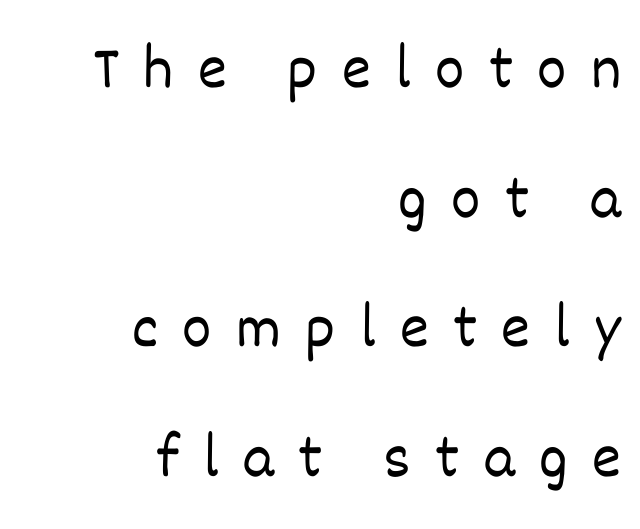
The image shows 62 px light type, upright; set right-aligned, loose line spacing (2.09x), unusually wide letter spacing (+0.39 em), not underlined; low stroke contrast and a large x-height.
